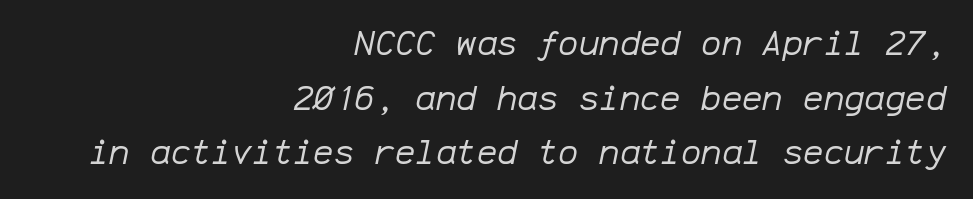
Q: Is the text bold? A: No.
Q: Is the text italic (slanted)? A: Yes, it leans right by about 12 degrees.
Q: Is the text underlined? A: No.
Q: How is the paragraph aligned? A: Right-aligned.
Q: Is the spacing between letters normal or unusually wide? A: Normal.
Q: Is the spacing between lines tight, normal or loose? A: Normal.
Q: Width (condensed, normal, or wide)? A: Normal.
Q: Stroke contrast? A: Low.
Q: x-height? A: Medium.
Q: Monospaced? A: Yes.
